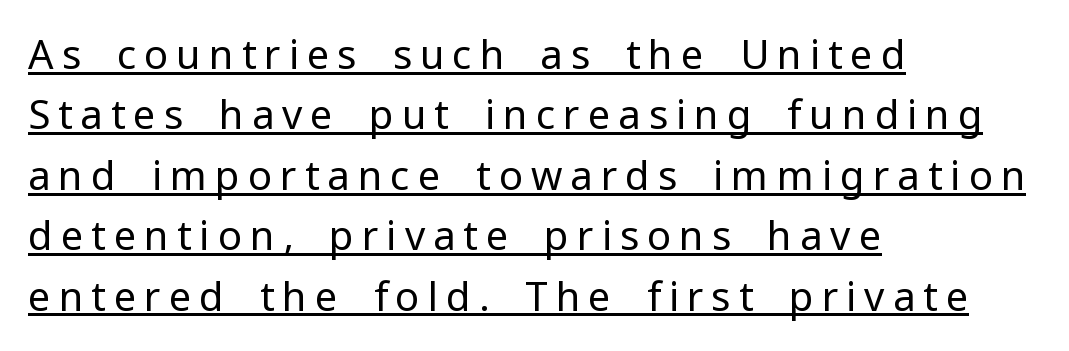
When letters stand straight like this, we call the style roman or upright. The font family rendered here belongs to the sans-serif group. Unbolded letterforms with no extra heft. Rows of type keep a routine distance in the vertical direction.
